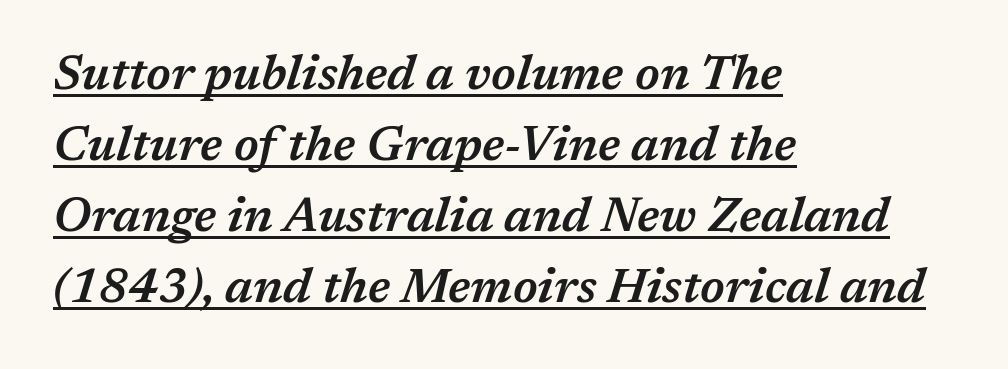
The image shows 48 px semibold type, italic (leaning right); set left-aligned, normal line spacing (1.48x), normal letter spacing, underlined; medium stroke contrast and a medium x-height.
